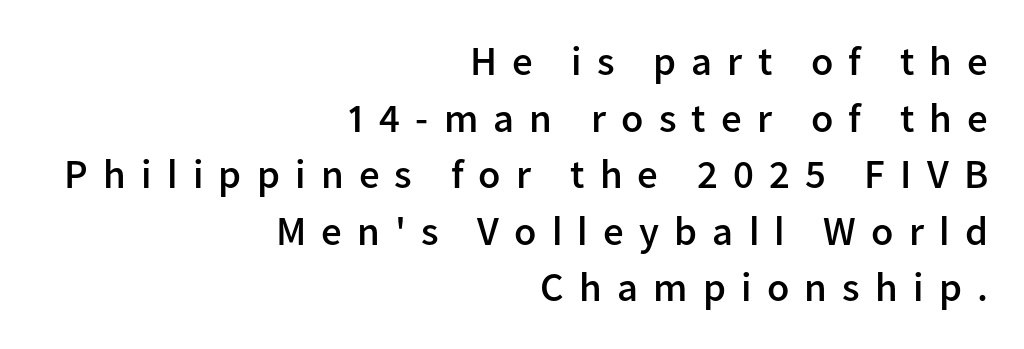
The image shows 41 px semibold sans-serif type, upright; set right-aligned, normal line spacing (1.38x), unusually wide letter spacing (+0.37 em), not underlined; low stroke contrast and a medium x-height.
